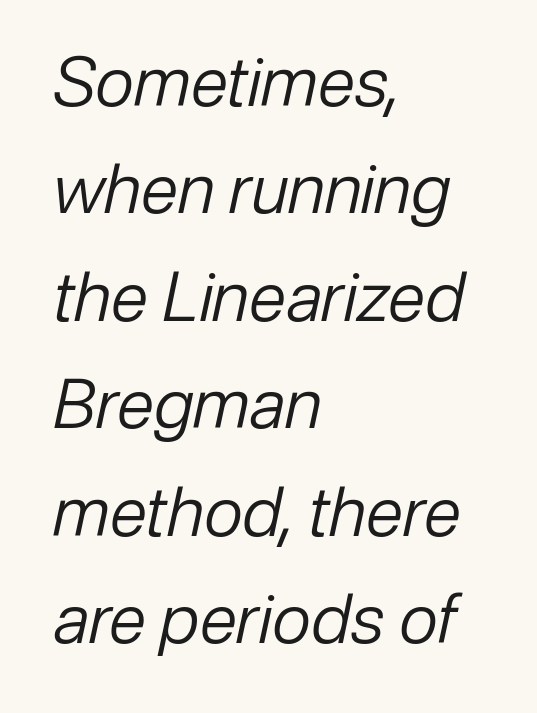
Q: Is the text bold? A: No.
Q: Is the text italic (slanted)? A: Yes, it leans right by about 12 degrees.
Q: Is the text underlined? A: No.
Q: How is the paragraph aligned? A: Left-aligned.
Q: Is the spacing between letters normal or unusually wide? A: Normal.
Q: Is the spacing between lines tight, normal or loose? A: Normal.
Q: Width (condensed, normal, or wide)? A: Normal.
Q: Stroke contrast? A: Low.
Q: x-height? A: Medium.
Q: Monospaced? A: No.
